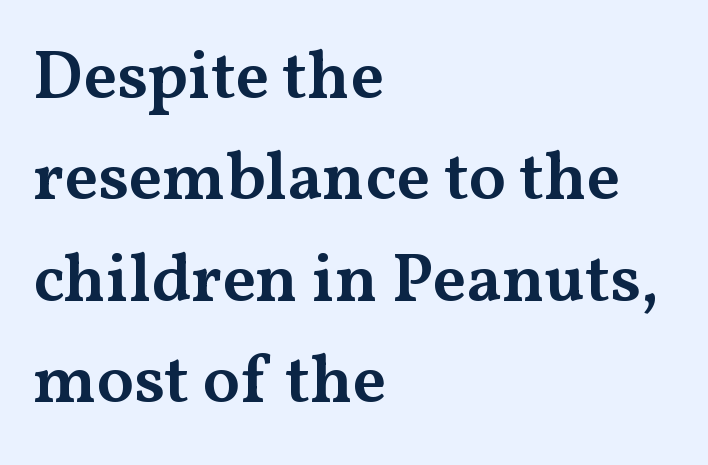
Q: Is the text bold? A: Semi-bold.
Q: Is the text italic (slanted)? A: No, it is upright.
Q: Is the typeface a serif or a sans-serif typeface? A: Serif.
Q: Is the text underlined? A: No.
Q: How is the paragraph aligned? A: Left-aligned.
Q: Is the spacing between letters normal or unusually wide? A: Normal.
Q: Is the spacing between lines tight, normal or loose? A: Normal.
Q: Width (condensed, normal, or wide)? A: Wide.
Q: Stroke contrast? A: Medium.
Q: x-height? A: Medium.
Q: Monospaced? A: No.
